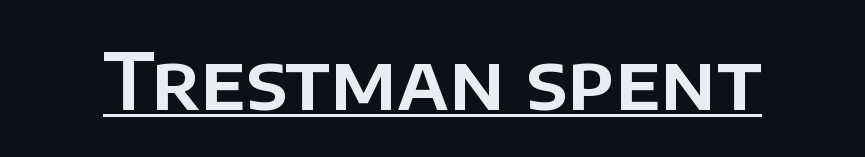
{"serif": "no", "italic": "no", "width": "normal", "stroke_contrast": "low", "x_height": "large", "monospaced": "no", "underline": "yes", "letter_spacing": "normal", "letter_spacing_em": 0.0, "glyph_px": 77}
